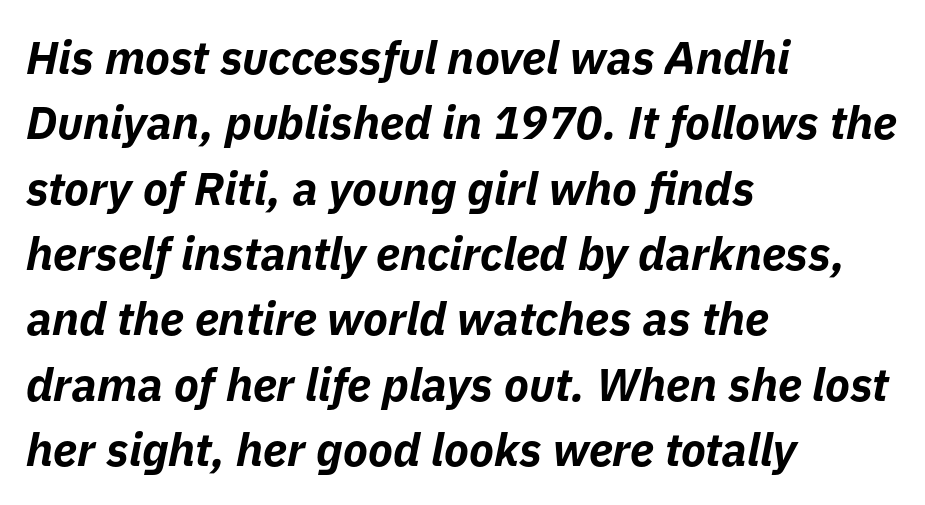
Q: Is the text bold? A: Yes.
Q: Is the text italic (slanted)? A: Yes, it leans right by about 11 degrees.
Q: Is the text underlined? A: No.
Q: How is the paragraph aligned? A: Left-aligned.
Q: Is the spacing between letters normal or unusually wide? A: Normal.
Q: Is the spacing between lines tight, normal or loose? A: Normal.
Q: Width (condensed, normal, or wide)? A: Normal.
Q: Stroke contrast? A: Low.
Q: x-height? A: Medium.
Q: Monospaced? A: No.
